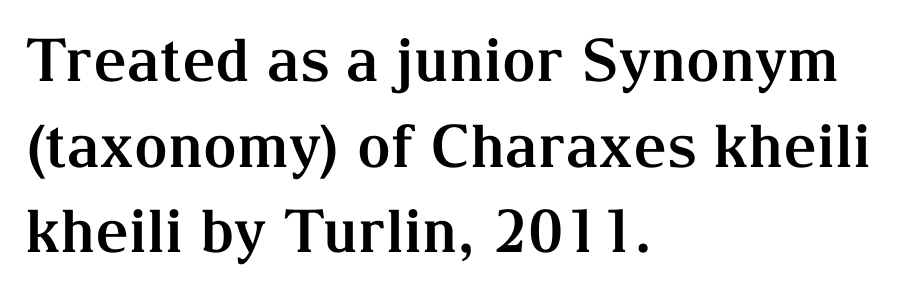
Q: Is the text bold? A: Yes.
Q: Is the text italic (slanted)? A: No, it is upright.
Q: Is the typeface a serif or a sans-serif typeface? A: Serif.
Q: Is the text underlined? A: No.
Q: How is the paragraph aligned? A: Left-aligned.
Q: Is the spacing between letters normal or unusually wide? A: Normal.
Q: Is the spacing between lines tight, normal or loose? A: Normal.
Q: Width (condensed, normal, or wide)? A: Normal.
Q: Stroke contrast? A: Medium.
Q: x-height? A: Medium.
Q: Monospaced? A: No.
